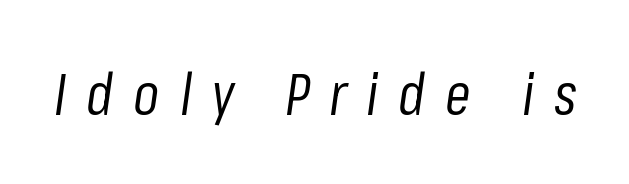
{"italic": "yes", "lean": "right", "slant_degrees": 8, "bold": "no", "weight": "regular", "width": "condensed", "stroke_contrast": "low", "x_height": "medium", "monospaced": "no", "underline": "no", "letter_spacing": "wide", "letter_spacing_em": 0.34, "glyph_px": 58}
